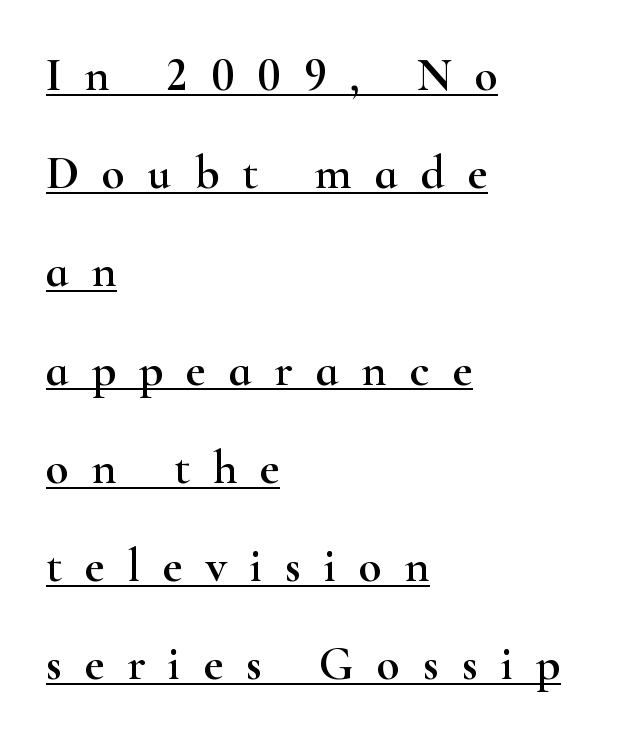
The image shows 47 px wide serif type, upright; set left-aligned, loose line spacing (2.09x), unusually wide letter spacing (+0.49 em), underlined; high stroke contrast and a small x-height.
